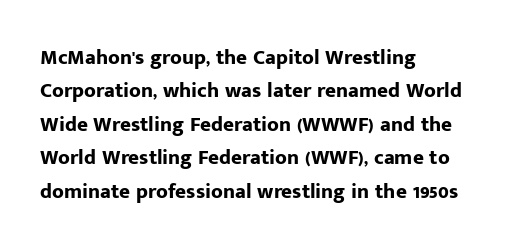
The lines sit at an ordinary, default distance from one another. Bare-footed words on every line. The rendering uses a bold face; every stroke is thick and dark. Posture: upright roman.
